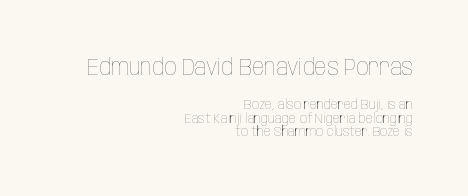
The image shows 24 px text type, upright; set right-aligned, tight line spacing (0.96x), normal letter spacing, not underlined; the first (top) block is 1.71x larger.
